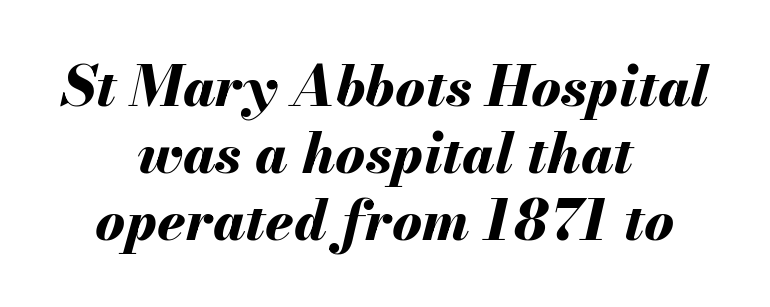
The image shows 56 px bold type, italic (leaning right); set centered, line spacing 1.2x, normal letter spacing, not underlined; medium stroke contrast and a small x-height.
